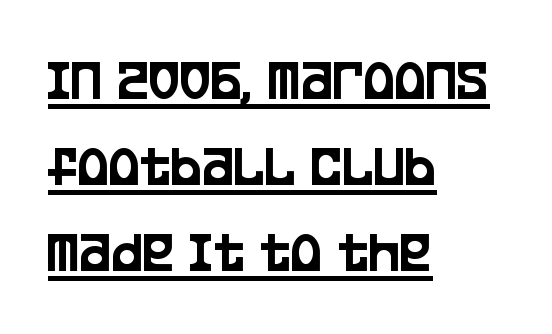
Q: Is the text italic (slanted)? A: No, it is upright.
Q: Is the typeface a serif or a sans-serif typeface? A: Sans-serif.
Q: Is the text underlined? A: Yes.
Q: How is the paragraph aligned? A: Left-aligned.
Q: Is the spacing between letters normal or unusually wide? A: Normal.
Q: Is the spacing between lines tight, normal or loose? A: Normal.
Q: Width (condensed, normal, or wide)? A: Condensed.
Q: Stroke contrast? A: Low.
Q: x-height? A: Large.
Q: Monospaced? A: No.
